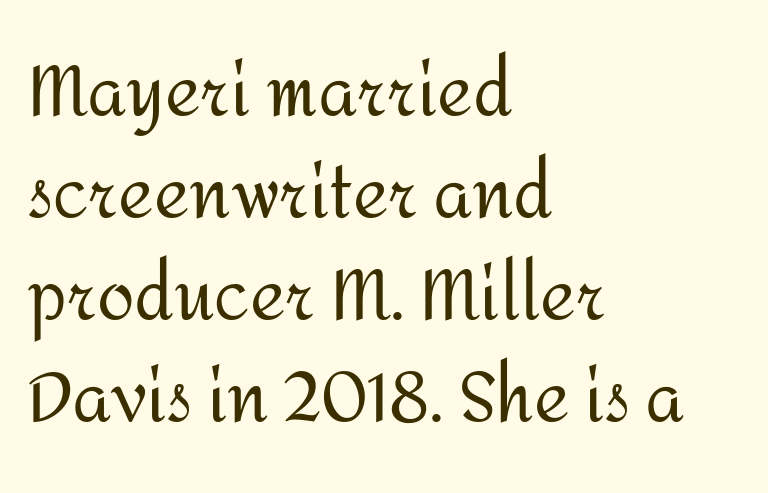
Q: Is the text bold? A: No.
Q: Is the text italic (slanted)? A: No, it is upright.
Q: Is the typeface a serif or a sans-serif typeface? A: Sans-serif.
Q: Is the text underlined? A: No.
Q: How is the paragraph aligned? A: Left-aligned.
Q: Is the spacing between letters normal or unusually wide? A: Normal.
Q: Is the spacing between lines tight, normal or loose? A: Normal.
Q: Width (condensed, normal, or wide)? A: Normal.
Q: Stroke contrast? A: Medium.
Q: x-height? A: Medium.
Q: Monospaced? A: No.
